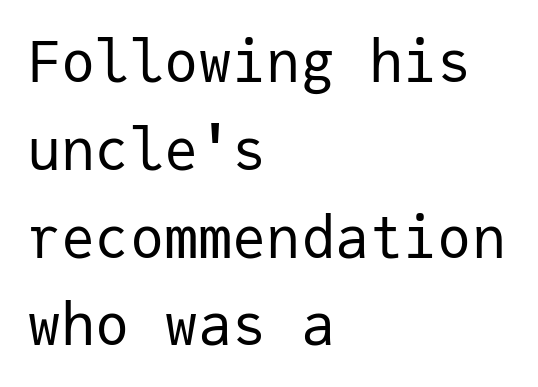
{"serif": "no", "italic": "no", "bold": "no", "weight": "regular", "width": "normal", "stroke_contrast": "low", "x_height": "medium", "monospaced": "yes", "underline": "no", "align": "left", "line_spacing": "normal", "line_spacing_ratio": 1.54, "letter_spacing": "normal", "letter_spacing_em": 0.0, "glyph_px": 57}
